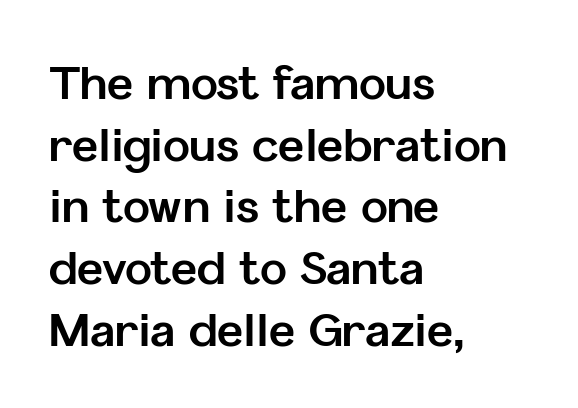
Vertical spacing — default. Students, this is bold: see how much ink each stroke carries. Quick note: not italic, upright. Horizontally, the lines are justified to the leading edge only.
